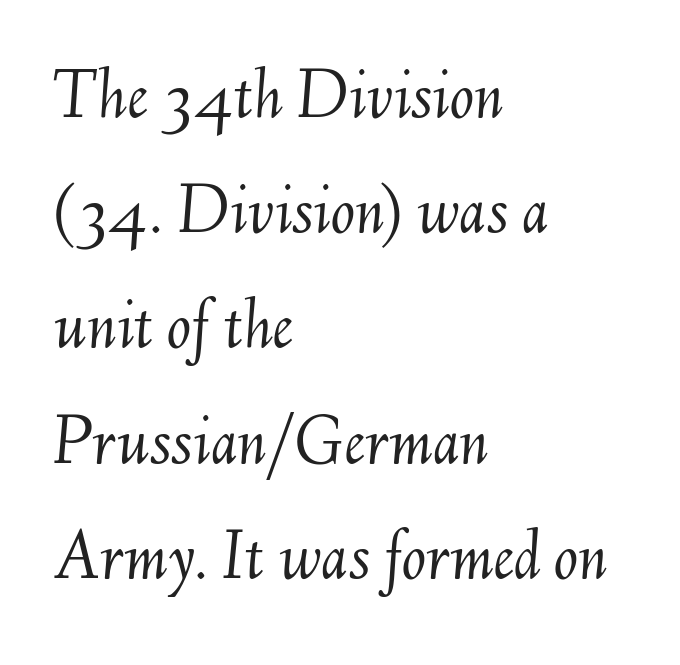
Q: Is the text bold? A: No.
Q: Is the text italic (slanted)? A: Yes, it leans right by about 6 degrees.
Q: Is the text underlined? A: No.
Q: How is the paragraph aligned? A: Left-aligned.
Q: Is the spacing between letters normal or unusually wide? A: Normal.
Q: Is the spacing between lines tight, normal or loose? A: Normal.
Q: Width (condensed, normal, or wide)? A: Normal.
Q: Stroke contrast? A: Medium.
Q: x-height? A: Small.
Q: Monospaced? A: No.
